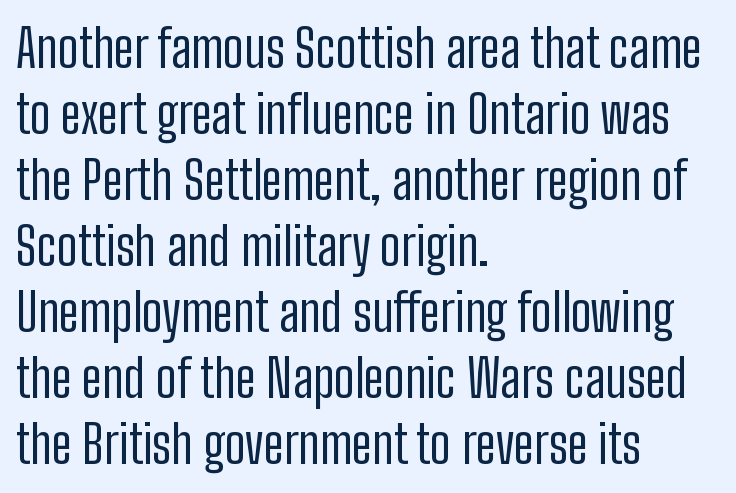
Q: Is the text bold? A: No.
Q: Is the text italic (slanted)? A: No, it is upright.
Q: Is the typeface a serif or a sans-serif typeface? A: Sans-serif.
Q: Is the text underlined? A: No.
Q: How is the paragraph aligned? A: Left-aligned.
Q: Is the spacing between letters normal or unusually wide? A: Normal.
Q: Is the spacing between lines tight, normal or loose? A: Normal.
Q: Width (condensed, normal, or wide)? A: Condensed.
Q: Stroke contrast? A: Low.
Q: x-height? A: Medium.
Q: Monospaced? A: No.
